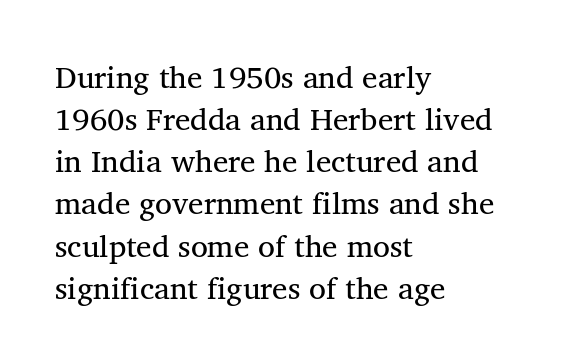
The lines sit at an ordinary, default distance from one another. The paragraph shown leans on its left margin. In terms of posture, this sample is upright. The letters sit at their default tracking, neither squeezed nor spread. Look at the bottom of the vertical strokes: they flare into serifs here. The gap between lines stays unmarked.
